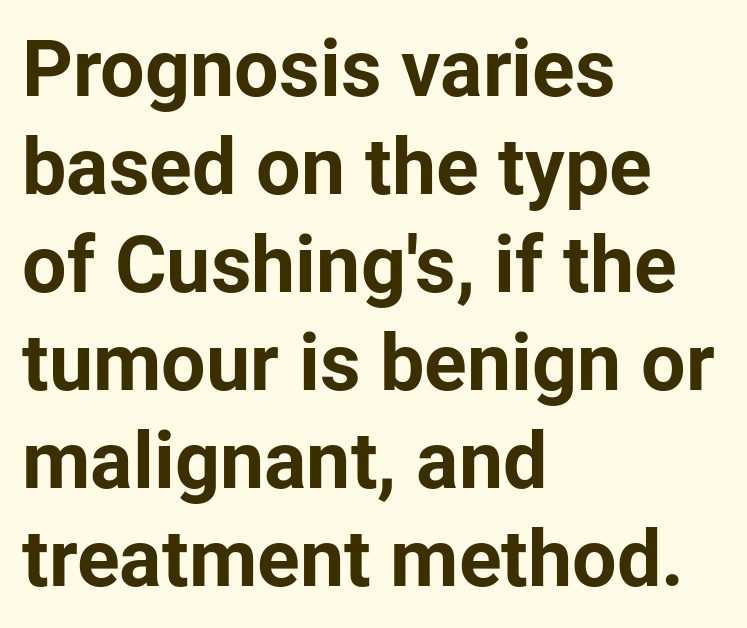
The image shows 79 px bold sans-serif type, upright; set left-aligned, line spacing 1.24x, normal letter spacing, not underlined; low stroke contrast and a medium x-height.
